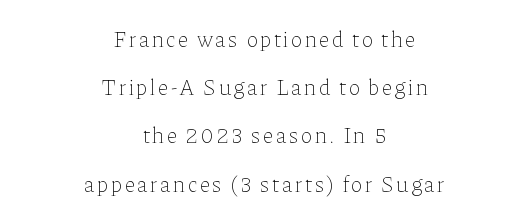
The image shows 22 px text type, upright; set centered, loose line spacing (2.19x), not underlined.
